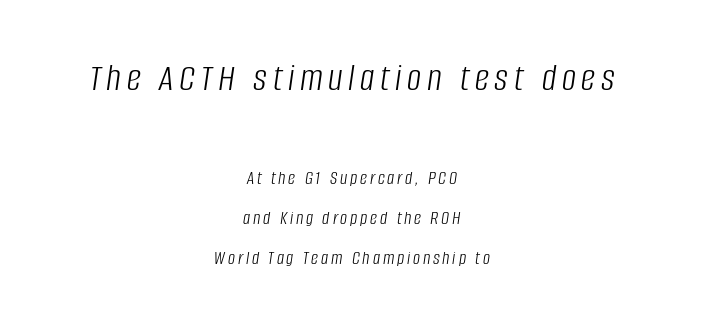
The image shows 40 px light, condensed type, italic (leaning right); set centered, loose line spacing (2.0x), not underlined; the first (top) block is 2.0x larger; low stroke contrast and a large x-height.
